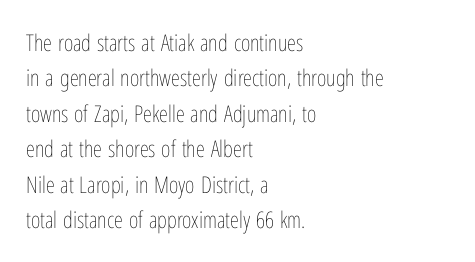
The image shows 23 px text type, upright; set left-aligned, normal line spacing (1.54x), normal letter spacing, not underlined.
